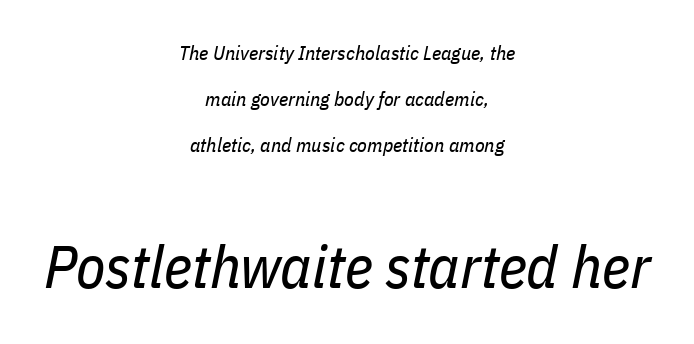
{"italic": "yes", "lean": "right", "slant_degrees": 11, "bold": "no", "weight": "regular", "width": "condensed", "stroke_contrast": "low", "x_height": "medium", "monospaced": "no", "underline": "no", "align": "center", "line_spacing": "loose", "line_spacing_ratio": 2.31, "letter_spacing": "normal", "letter_spacing_em": 0.0, "larger_block": "second", "size_ratio": 3.0, "glyph_px": 60}
